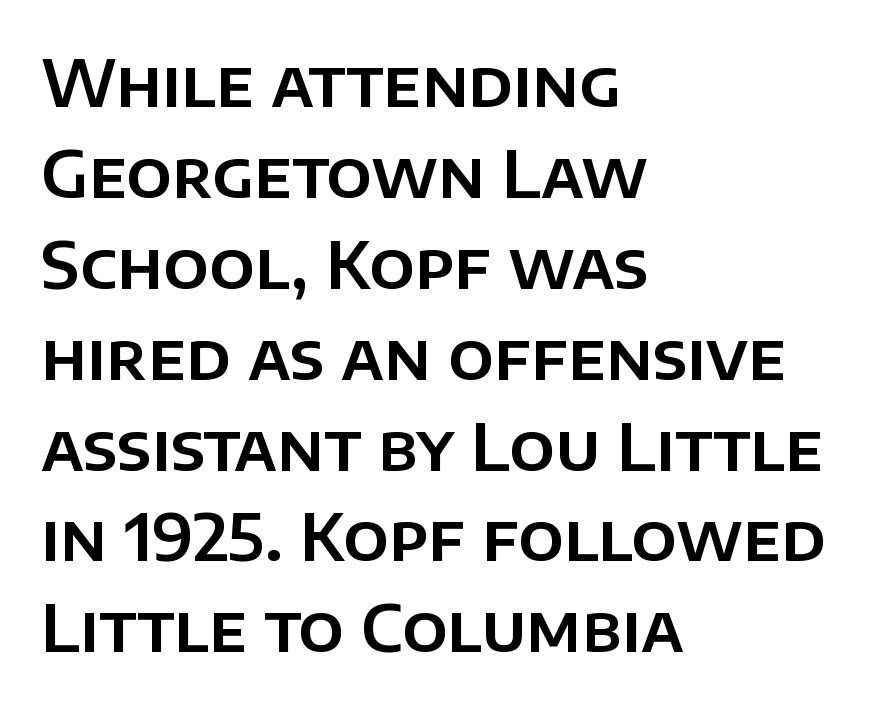
{"serif": "no", "italic": "no", "width": "normal", "stroke_contrast": "low", "x_height": "large", "monospaced": "no", "underline": "no", "align": "left", "line_spacing": "normal", "line_spacing_ratio": 1.42, "letter_spacing": "normal", "letter_spacing_em": 0.0, "glyph_px": 64}
